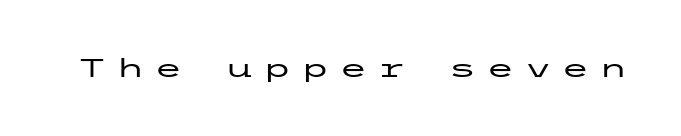
{"italic": "no", "underline": "no", "letter_spacing": "wide", "letter_spacing_em": 0.36, "glyph_px": 26}
